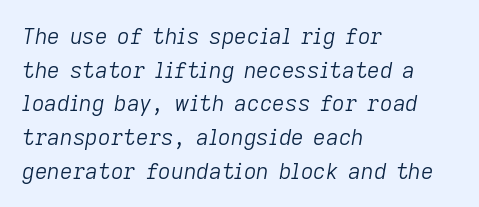
One glance says typical: line gaps are just what's usual. On a weight scale, this lands at 450 or below. Yep, that's italic — everything's leaning. Characters follow at the spacing the type designer built in. Letters rest on an invisible, unmarked baseline. Line beginnings align vertically; line endings do not.
